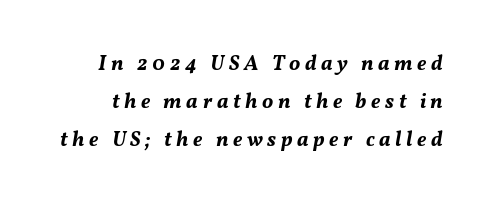
Q: Is the text bold? A: Yes.
Q: Is the text italic (slanted)? A: Yes, it leans right by about 11 degrees.
Q: Is the text underlined? A: No.
Q: Is the spacing between letters normal or unusually wide? A: Unusually wide.
